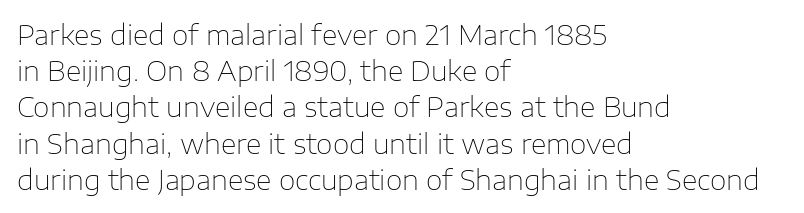
The strokes carry an ordinary text weight at most. Teacher's note: observe the even left margin — that is flush-left alignment. The lines sit at an ordinary, default distance from one another. Does extra space separate the letters? No, they use regular spacing. Posture: vertical. The specimen omits any rule beneath the text block's lines.
